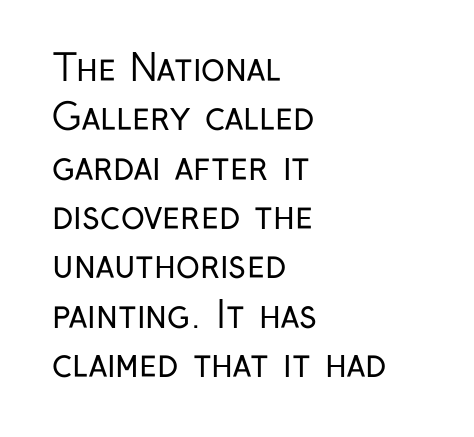
{"serif": "no", "italic": "no", "bold": "no", "weight": "regular", "width": "condensed", "stroke_contrast": "low", "x_height": "medium", "monospaced": "no", "underline": "no", "align": "left", "line_spacing": "normal", "line_spacing_ratio": 1.37, "letter_spacing": "normal", "letter_spacing_em": 0.0, "glyph_px": 36}
